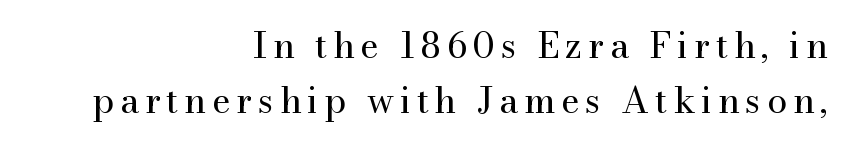
{"serif": "yes", "italic": "no", "bold": "no", "weight": "regular", "width": "normal", "stroke_contrast": "medium", "x_height": "small", "monospaced": "no", "underline": "no", "align": "right", "line_spacing": "normal", "line_spacing_ratio": 1.53, "glyph_px": 36}
